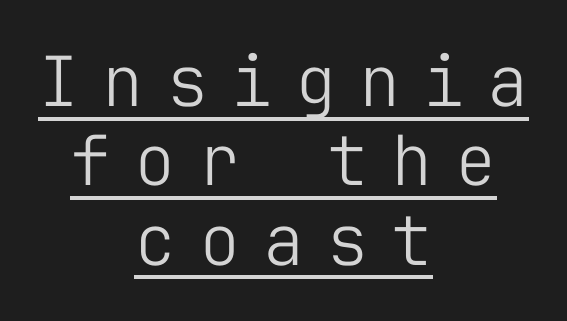
{"serif": "no", "italic": "no", "bold": "no", "weight": "light", "width": "normal", "stroke_contrast": "low", "x_height": "medium", "monospaced": "yes", "underline": "yes", "align": "center", "line_spacing": "tight", "line_spacing_ratio": 1.15, "letter_spacing": "wide", "letter_spacing_em": 0.33, "glyph_px": 69}
